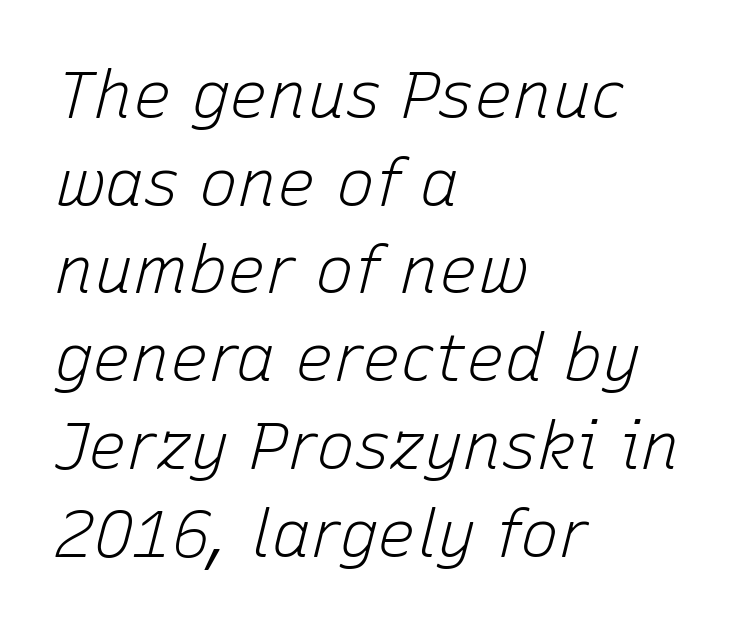
Q: Is the text bold? A: No.
Q: Is the text italic (slanted)? A: Yes, it leans right by about 15 degrees.
Q: Is the text underlined? A: No.
Q: How is the paragraph aligned? A: Left-aligned.
Q: Is the spacing between letters normal or unusually wide? A: Normal.
Q: Is the spacing between lines tight, normal or loose? A: Normal.
Q: Width (condensed, normal, or wide)? A: Normal.
Q: Stroke contrast? A: Low.
Q: x-height? A: Medium.
Q: Monospaced? A: No.
